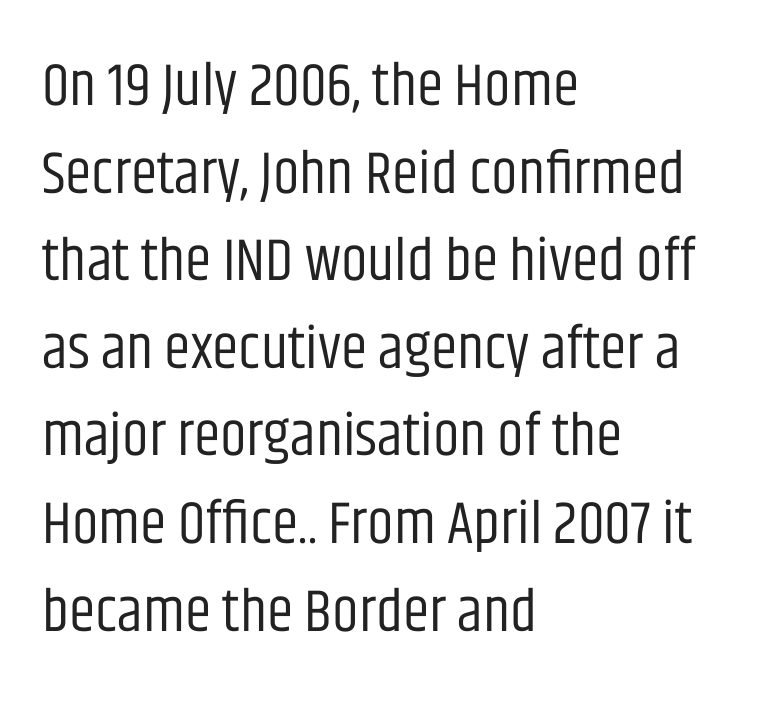
The image shows 60 px regular-weight, condensed sans-serif type, upright; set left-aligned, normal line spacing (1.46x), normal letter spacing, not underlined; low stroke contrast and a large x-height.
